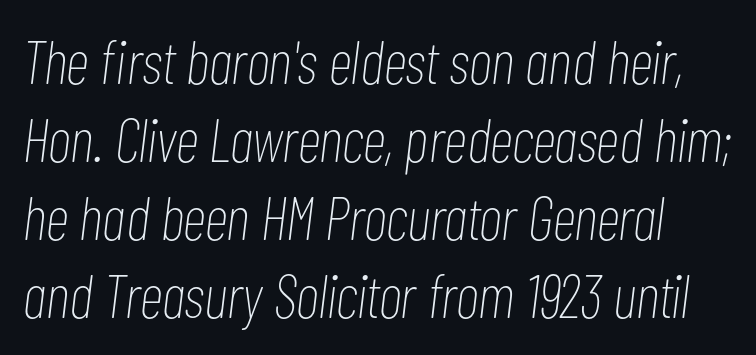
{"italic": "yes", "lean": "right", "slant_degrees": 7, "bold": "no", "weight": "thin", "width": "condensed", "stroke_contrast": "low", "x_height": "medium", "monospaced": "no", "underline": "no", "line_spacing": "normal", "line_spacing_ratio": 1.28, "letter_spacing": "normal", "letter_spacing_em": 0.0, "glyph_px": 61}
